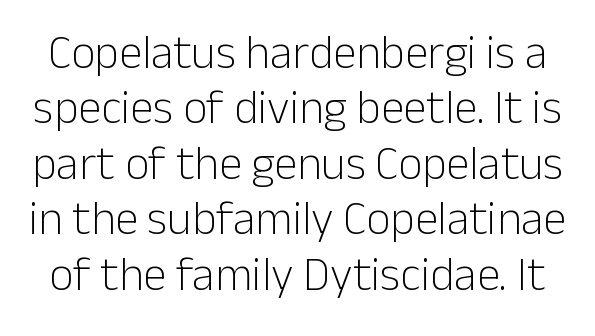
The image shows 47 px light sans-serif type, upright; set line spacing 1.18x, normal letter spacing, not underlined; low stroke contrast and a medium x-height.
